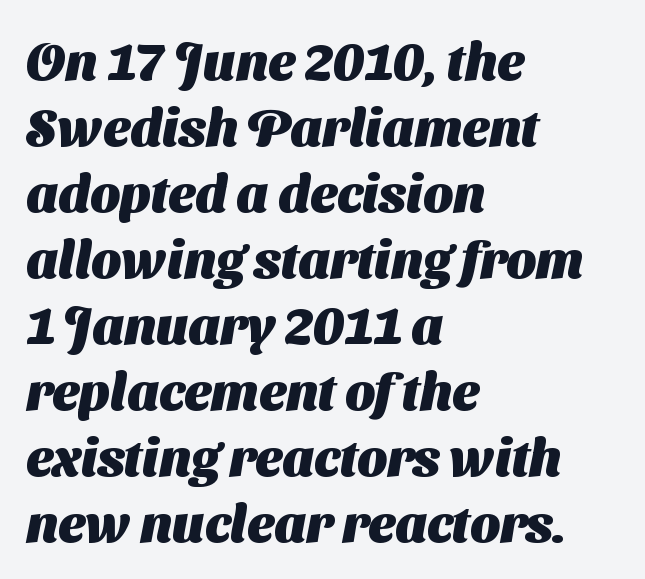
Caption: standard tracking, unaltered. The space between consecutive lines is moderate. Nope, no serifs anywhere on these letters. These lines carry a lot of weight — the face is fully bold. A classic flush-left, rag-right setting is used for this passage.
